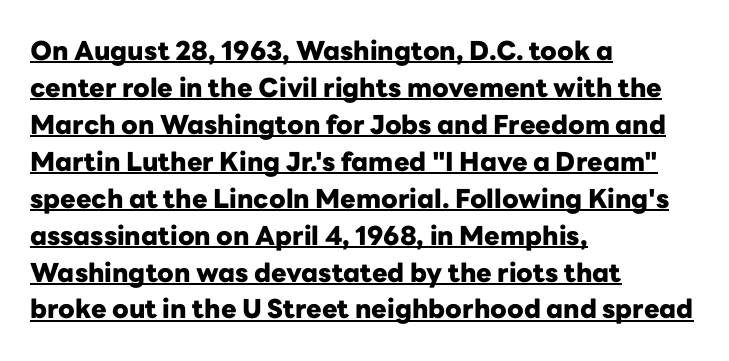
Q: Is the text bold? A: Yes.
Q: Is the text italic (slanted)? A: No, it is upright.
Q: Is the text underlined? A: Yes.
Q: How is the paragraph aligned? A: Left-aligned.
Q: Is the spacing between letters normal or unusually wide? A: Normal.
Q: Is the spacing between lines tight, normal or loose? A: Normal.
